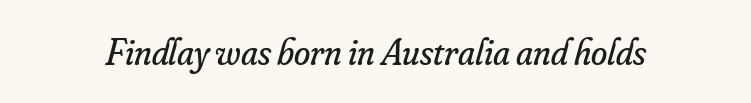
The space beneath each line is pristine and unruled. The tracking reads as untouched default to a designer's eye. The glyphs look as if they've been sheared to an angle. Bold? No — there's no thickening of the strokes. Do the characters align in a grid? No, the font is proportional.
